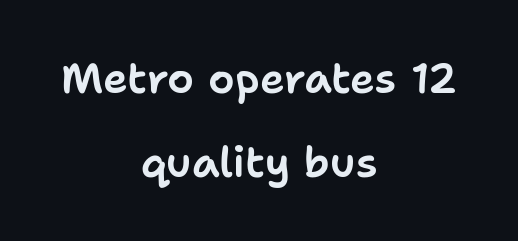
The image shows 42 px sans-serif type, upright; set centered, loose line spacing (1.99x), normal letter spacing, not underlined; low stroke contrast and a medium x-height.
